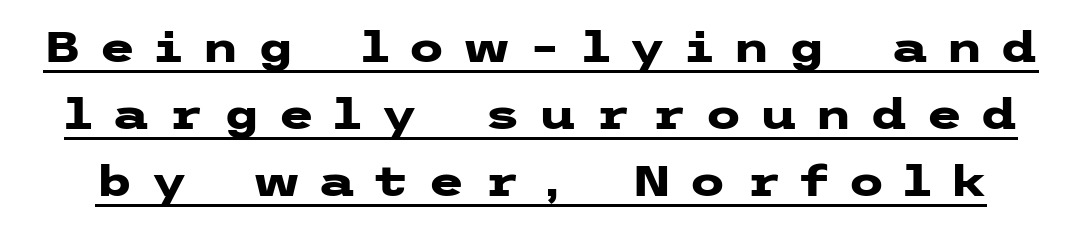
Display-style spreading of the glyphs; the letterfit is very open. The typeface chosen for these lines omits serifs. Each line of the rendering has a horizontal stroke beneath the glyphs. The typography opts for an upright posture over an oblique one.
